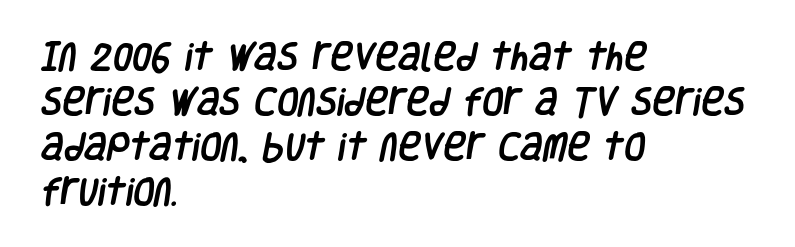
Q: Is the typeface a serif or a sans-serif typeface? A: Sans-serif.
Q: Is the text underlined? A: No.
Q: How is the paragraph aligned? A: Left-aligned.
Q: Is the spacing between letters normal or unusually wide? A: Normal.
Q: Is the spacing between lines tight, normal or loose? A: Normal.
Q: Width (condensed, normal, or wide)? A: Condensed.
Q: Stroke contrast? A: Low.
Q: x-height? A: Large.
Q: Monospaced? A: No.
